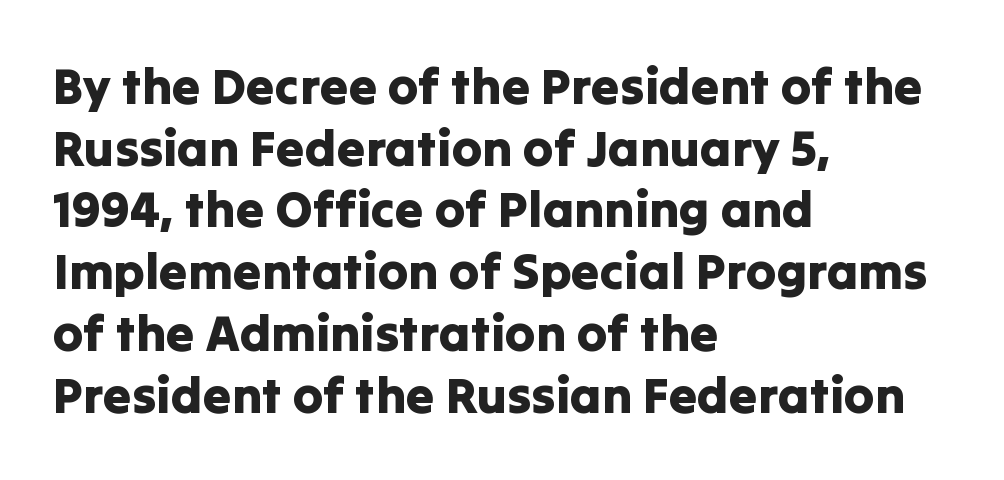
{"serif": "no", "italic": "no", "width": "normal", "stroke_contrast": "low", "x_height": "medium", "monospaced": "no", "underline": "no", "align": "left", "line_spacing_ratio": 1.21, "letter_spacing": "normal", "letter_spacing_em": 0.0, "glyph_px": 51}
